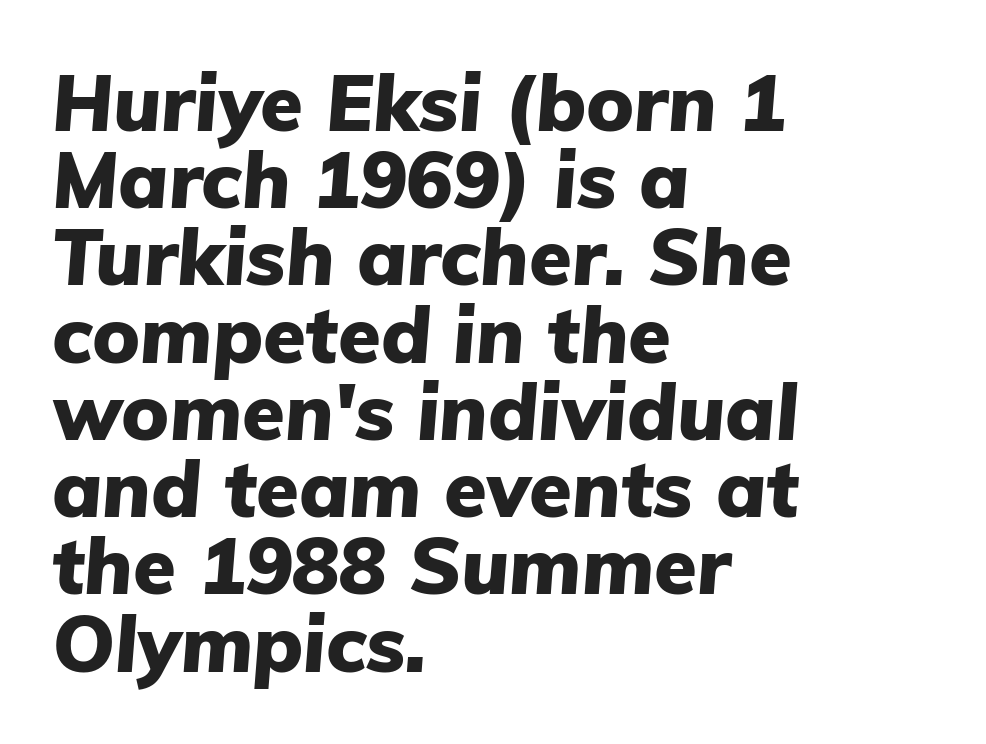
The image shows 78 px heavy type, italic (leaning right); set left-aligned, tight line spacing (0.99x), normal letter spacing, not underlined; low stroke contrast and a medium x-height.
